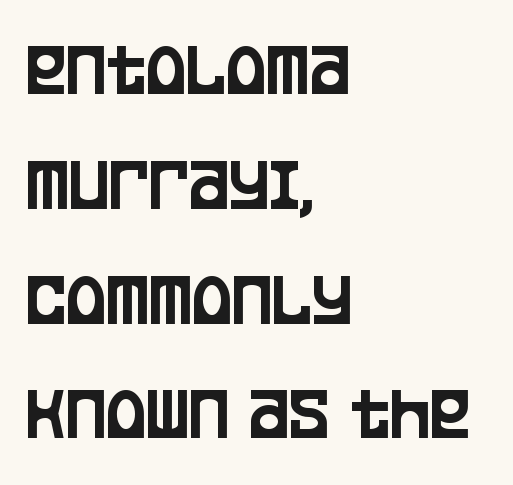
Designer's note — italics off, roman on. The line-height multiplier appears to be the usual default. Descenders hang freely into open space. You could not count columns in this text — the font is proportionally spaced.
